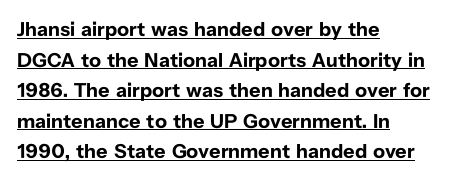
Q: Is the text bold? A: Yes.
Q: Is the text italic (slanted)? A: No, it is upright.
Q: Is the text underlined? A: Yes.
Q: How is the paragraph aligned? A: Left-aligned.
Q: Is the spacing between letters normal or unusually wide? A: Normal.
Q: Is the spacing between lines tight, normal or loose? A: Normal.
